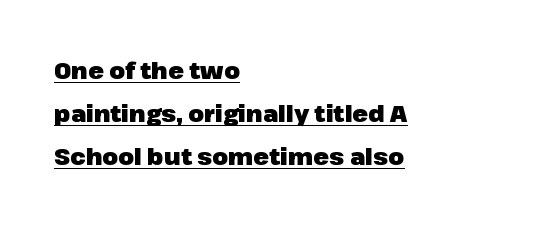
The image shows 23 px bold type, upright; set left-aligned, line spacing 1.86x, normal letter spacing, underlined.
